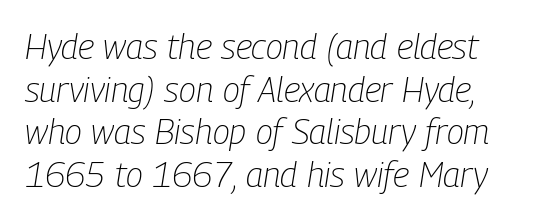
The letters advance in unequal steps, a hallmark of proportional type. The rendering applies a slant to the glyphs. The passage shown has conventional tracking throughout. Letters have the restrained weight of plain body copy at most.
